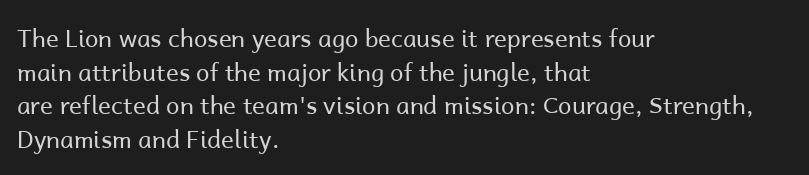
{"italic": "no", "bold": "no", "underline": "no", "align": "left", "line_spacing": "normal", "line_spacing_ratio": 1.4, "letter_spacing": "normal", "letter_spacing_em": 0.0, "glyph_px": 24}
